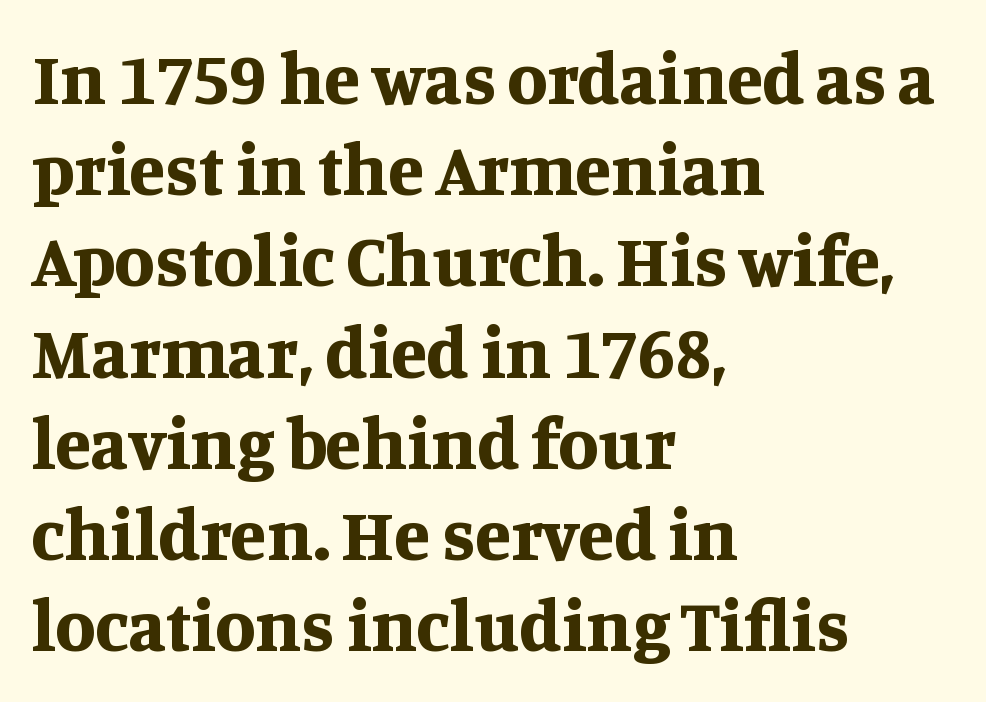
The image shows 73 px bold serif type, upright; set left-aligned, normal line spacing (1.25x), normal letter spacing, not underlined; medium stroke contrast and a large x-height.
